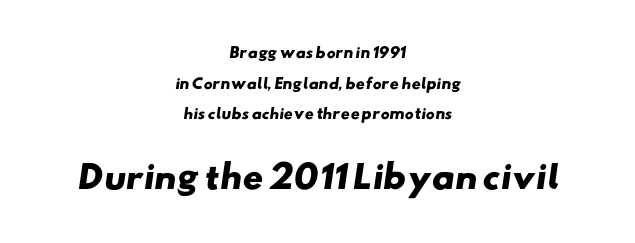
{"serif": "no", "bold": "yes", "weight": "heavy", "width": "wide", "stroke_contrast": "low", "x_height": "small", "monospaced": "no", "underline": "no", "align": "center", "line_spacing": "loose", "line_spacing_ratio": 2.18, "letter_spacing": "normal", "letter_spacing_em": 0.0, "larger_block": "second", "size_ratio": 2.29, "glyph_px": 32}
